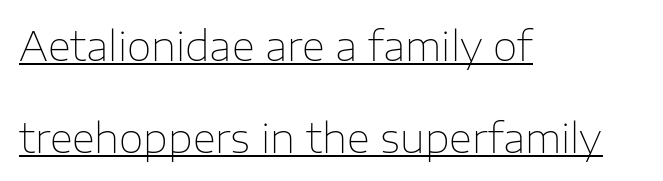
{"serif": "no", "italic": "no", "bold": "no", "weight": "thin", "width": "normal", "stroke_contrast": "low", "x_height": "medium", "monospaced": "no", "underline": "yes", "align": "left", "line_spacing": "loose", "line_spacing_ratio": 2.29, "letter_spacing": "normal", "letter_spacing_em": 0.0, "glyph_px": 40}
